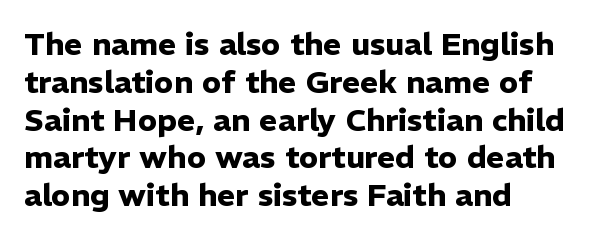
Varying glyph widths throughout — classic text-font behaviour. The passage shown is emphatically bold. The gap between lines stays unmarked. This sample is left-justified, so line endings fall wherever the words run out. No feet cap the strokes, marking this as sans-serif type.
